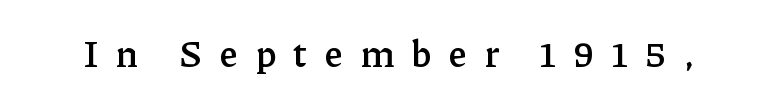
{"serif": "yes", "italic": "no", "bold": "semi", "weight": "semibold", "width": "normal", "stroke_contrast": "low", "x_height": "medium", "monospaced": "no", "underline": "no", "letter_spacing": "wide", "letter_spacing_em": 0.48, "glyph_px": 37}
